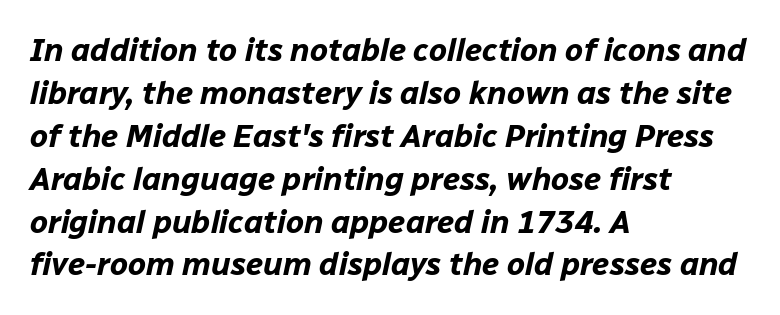
Q: Is the text bold? A: Yes.
Q: Is the text italic (slanted)? A: Yes, it leans right by about 12 degrees.
Q: Is the text underlined? A: No.
Q: How is the paragraph aligned? A: Left-aligned.
Q: Is the spacing between letters normal or unusually wide? A: Normal.
Q: Is the spacing between lines tight, normal or loose? A: Normal.
Q: Width (condensed, normal, or wide)? A: Normal.
Q: Stroke contrast? A: Low.
Q: x-height? A: Medium.
Q: Monospaced? A: No.
